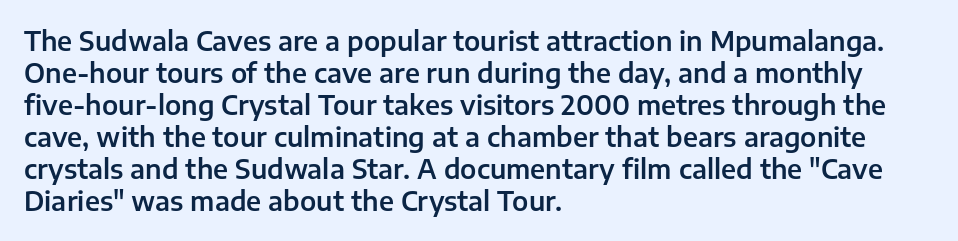
The image shows 26 px text type, upright; set left-aligned, line spacing 1.23x, normal letter spacing, not underlined.
